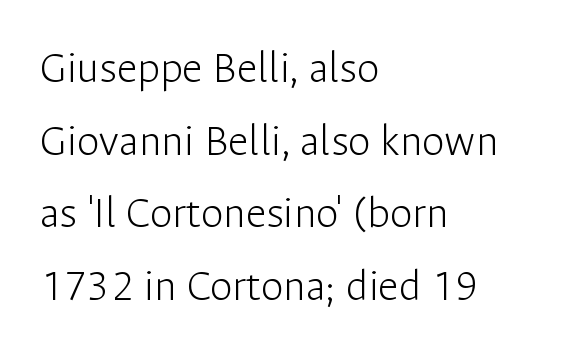
Regular leading. Left-aligned paragraph, ragged on the right. Between one letter and the next there's only the usual sliver of space. This is roman type, the default non-slanted kind.
